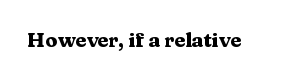
The image shows 20 px bold type, upright; set normal letter spacing, not underlined.
